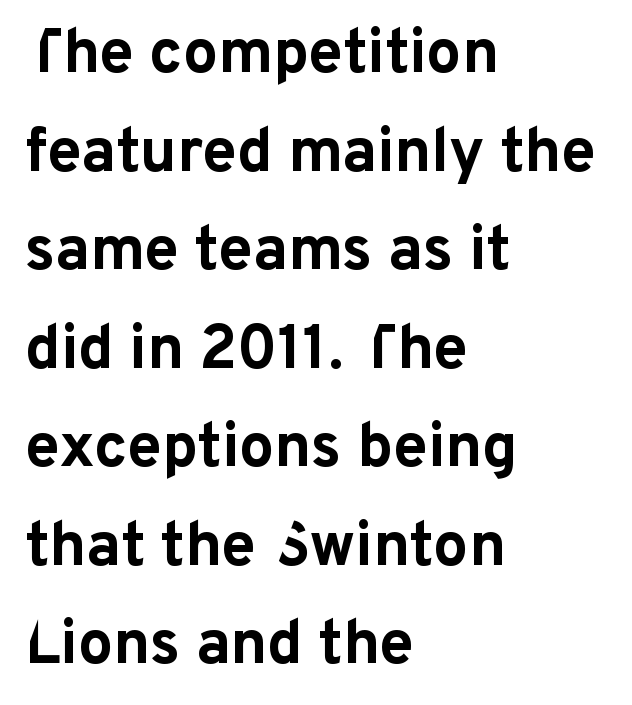
Q: Is the text bold? A: Yes.
Q: Is the text italic (slanted)? A: No, it is upright.
Q: Is the typeface a serif or a sans-serif typeface? A: Sans-serif.
Q: Is the text underlined? A: No.
Q: How is the paragraph aligned? A: Left-aligned.
Q: Is the spacing between letters normal or unusually wide? A: Normal.
Q: Is the spacing between lines tight, normal or loose? A: Normal.
Q: Width (condensed, normal, or wide)? A: Normal.
Q: Stroke contrast? A: Low.
Q: x-height? A: Medium.
Q: Monospaced? A: No.
